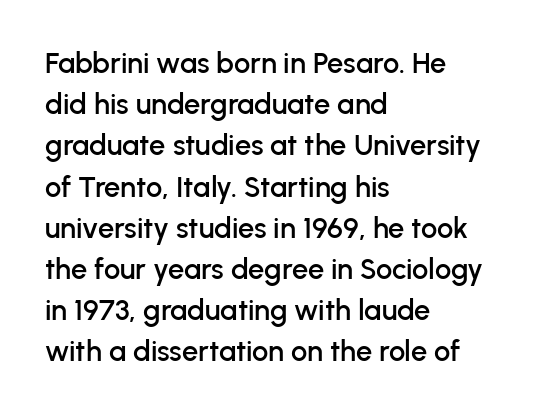
Q: Is the text italic (slanted)? A: No, it is upright.
Q: Is the typeface a serif or a sans-serif typeface? A: Sans-serif.
Q: Is the text underlined? A: No.
Q: How is the paragraph aligned? A: Left-aligned.
Q: Is the spacing between letters normal or unusually wide? A: Normal.
Q: Is the spacing between lines tight, normal or loose? A: Normal.
Q: Width (condensed, normal, or wide)? A: Normal.
Q: Stroke contrast? A: Low.
Q: x-height? A: Medium.
Q: Monospaced? A: No.
